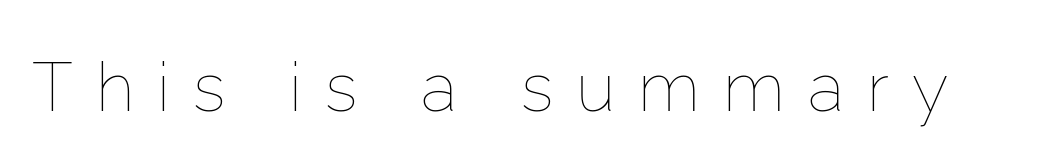
Summary of weight: not heavy and not bold. Honestly, the letter spacing is so wide it's the main thing you notice. Every stem runs plumb, perpendicular to the baseline. A clean baseline with only descenders dipping below it.
